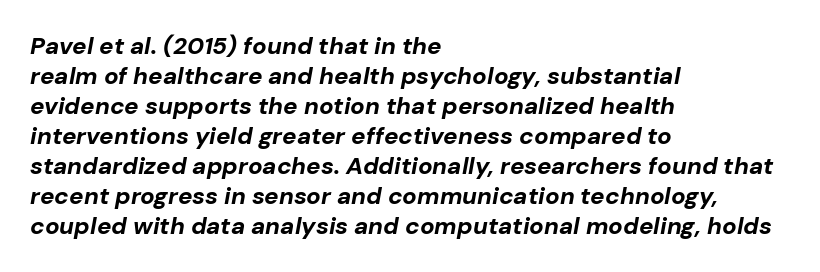
{"italic": "yes", "lean": "right", "slant_degrees": 10, "bold": "yes", "underline": "no", "align": "left", "line_spacing": "normal", "line_spacing_ratio": 1.25, "letter_spacing": "normal", "letter_spacing_em": 0.0, "glyph_px": 24}
